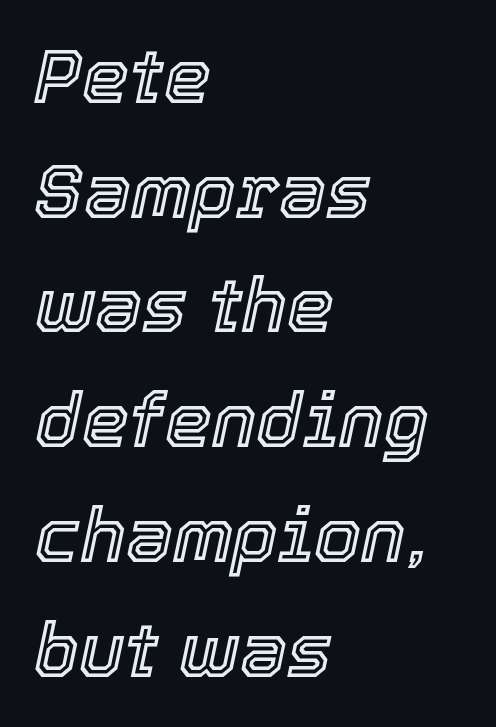
Is the type slanted? Yes — the strokes lean at a clear angle. A normal amount of white space separates one row of letters from the next. A clean baseline with only descenders dipping below it. Left-aligned paragraph, ragged on the right. Character widths vary here, with narrow letters taking less room than wide ones.
